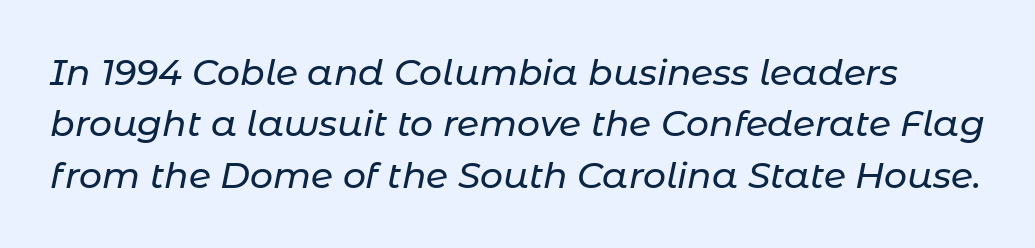
The block of text has a typical density, with ordinary space between rows. Glyph-to-glyph distance matches everyday printed text. This is oblique type, the kind used for emphasis or titles. The space directly below the letters is spotless. The rendering uses natural spacing where letterforms have individual widths.
